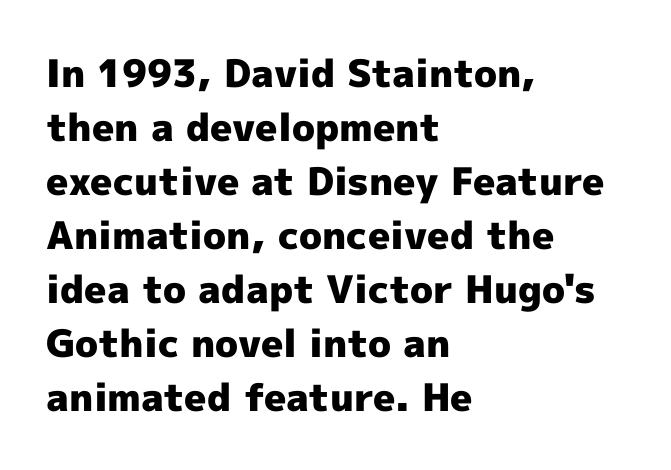
The image shows 38 px heavy sans-serif type, upright; set left-aligned, normal line spacing (1.42x), normal letter spacing, not underlined; a medium x-height.
